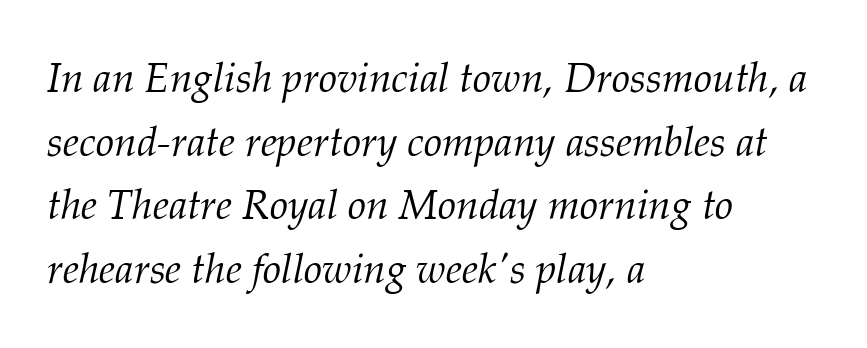
The space between consecutive lines is moderate. Visually the block forms a straight wall on the left and a jagged coastline on the right. Stroke thickness stays within the range of a standard reading face or lighter. These lines are rendered in a variable-pitch font.
